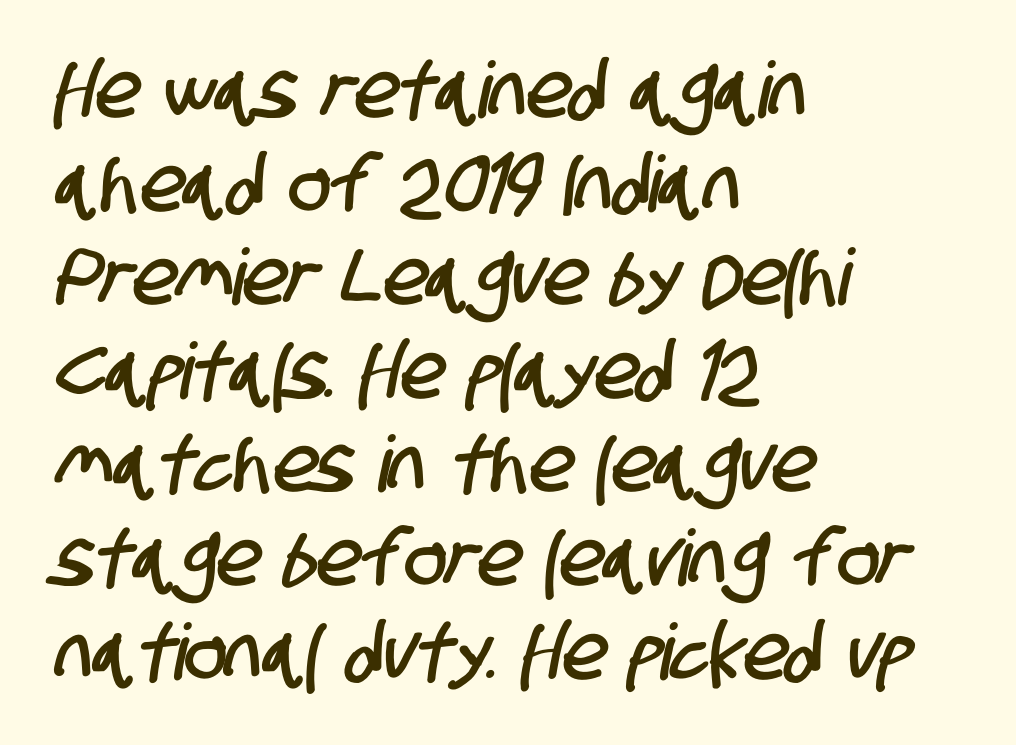
Q: Is the typeface a serif or a sans-serif typeface? A: Sans-serif.
Q: Is the text underlined? A: No.
Q: How is the paragraph aligned? A: Left-aligned.
Q: Is the spacing between letters normal or unusually wide? A: Normal.
Q: Width (condensed, normal, or wide)? A: Condensed.
Q: Stroke contrast? A: Low.
Q: x-height? A: Large.
Q: Monospaced? A: No.
